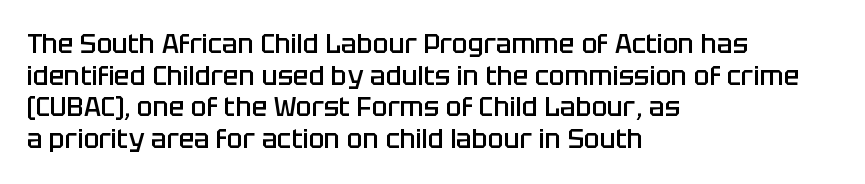
Each row of text sits above clean, open space. Typesetter's note: demi weight, one step under bold. Is the block centered? No — it sits flush against the left margin. Posture: straight, roman, zero tilt. The letterforms sit shoulder to shoulder at normal distance.
